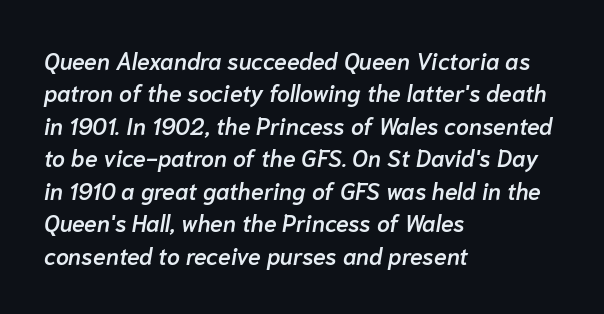
The image shows 23 px text type, italic (leaning right); set left-aligned, normal line spacing (1.41x), normal letter spacing, not underlined.
